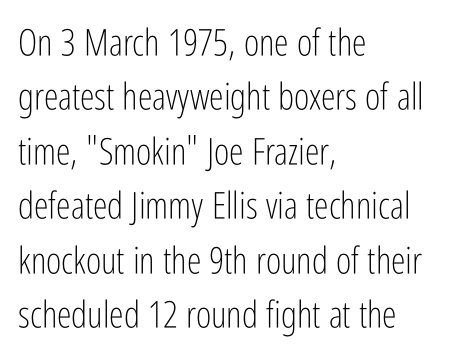
{"serif": "no", "italic": "no", "bold": "no", "weight": "light", "width": "condensed", "stroke_contrast": "low", "x_height": "medium", "monospaced": "no", "underline": "no", "align": "left", "line_spacing": "normal", "line_spacing_ratio": 1.47, "letter_spacing": "normal", "letter_spacing_em": 0.0, "glyph_px": 37}
